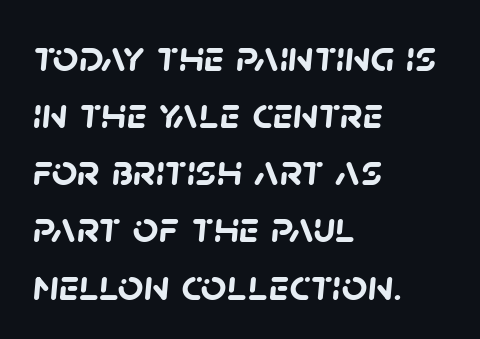
The image shows 45 px semibold sans-serif type; set left-aligned, normal line spacing (1.27x), normal letter spacing, not underlined; low stroke contrast and a large x-height.
